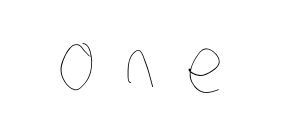
{"bold": "no", "weight": "thin", "width": "condensed", "stroke_contrast": "low", "x_height": "large", "monospaced": "no", "underline": "no", "letter_spacing": "wide", "letter_spacing_em": 0.4, "glyph_px": 75}
